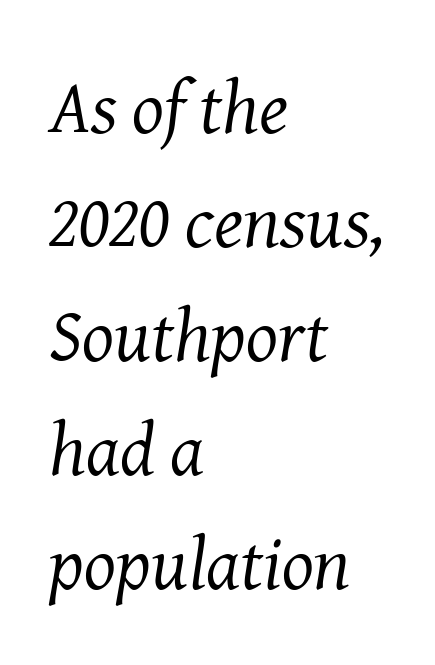
Q: Is the text bold? A: No.
Q: Is the text italic (slanted)? A: Yes, it leans right by about 8 degrees.
Q: Is the typeface a serif or a sans-serif typeface? A: Serif.
Q: Is the text underlined? A: No.
Q: How is the paragraph aligned? A: Left-aligned.
Q: Is the spacing between letters normal or unusually wide? A: Normal.
Q: Is the spacing between lines tight, normal or loose? A: Normal.
Q: Width (condensed, normal, or wide)? A: Normal.
Q: Stroke contrast? A: Medium.
Q: x-height? A: Medium.
Q: Monospaced? A: No.
